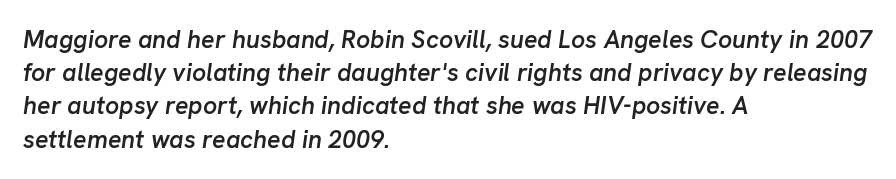
Just letters on the line, the space beneath them empty. In terms of weight, the rendering is demibold, just under bold. Vertically, the passage feels balanced, rows spaced as you'd expect. It's the slanting kind of type. Typeset ragged right — the left edge is the straight one.
